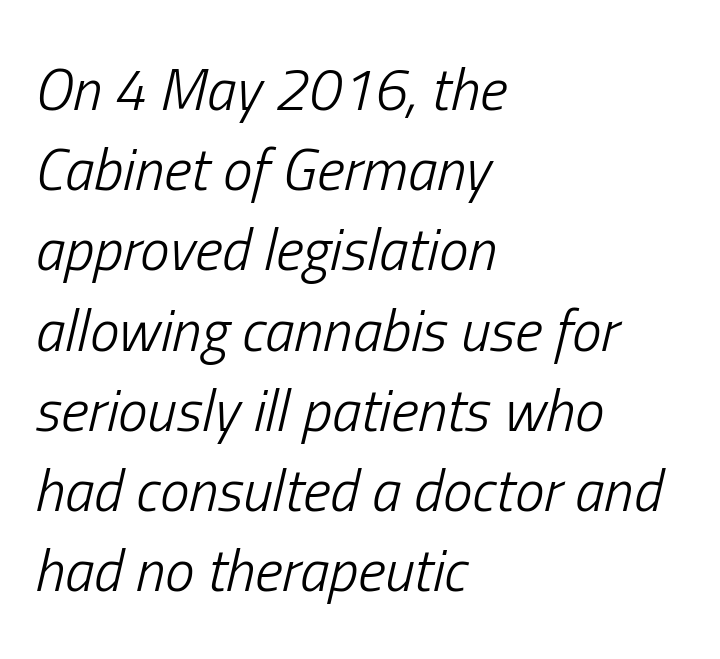
{"italic": "yes", "lean": "right", "slant_degrees": 13, "bold": "no", "weight": "light", "width": "condensed", "stroke_contrast": "low", "x_height": "medium", "monospaced": "no", "underline": "no", "align": "left", "line_spacing": "normal", "line_spacing_ratio": 1.36, "letter_spacing": "normal", "letter_spacing_em": 0.0, "glyph_px": 59}
